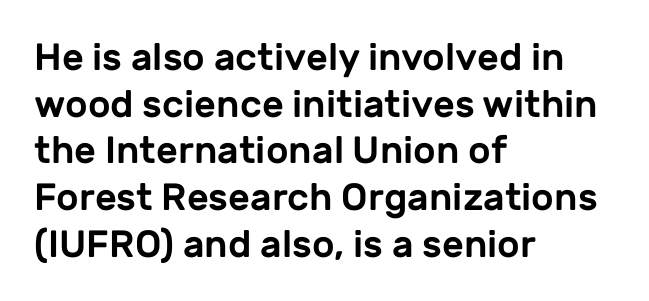
The face used here is proportionally spaced, like ordinary book or web type. These lines are set flush left with a ragged right edge. The typography opts for an upright posture over an oblique one. The line texture is even and compact thanks to regular tracking.
